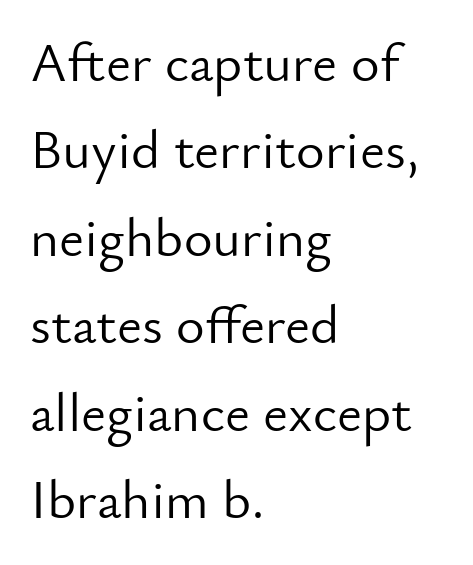
Each new line begins a customary step beneath the previous one. Weight: not bold — regular or lighter. This sample uses a sans-serif face. This sample has the flowing, uneven cadence of proportional lettering.
